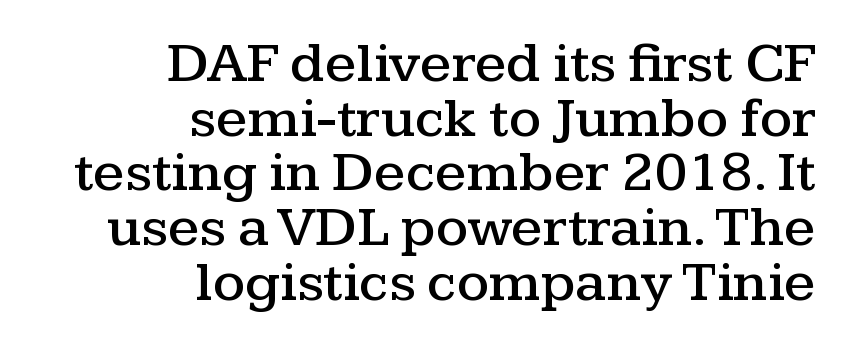
{"serif": "yes", "italic": "no", "width": "wide", "stroke_contrast": "medium", "x_height": "medium", "monospaced": "no", "underline": "no", "align": "right", "line_spacing": "tight", "line_spacing_ratio": 0.96, "letter_spacing": "normal", "letter_spacing_em": 0.0, "glyph_px": 57}
